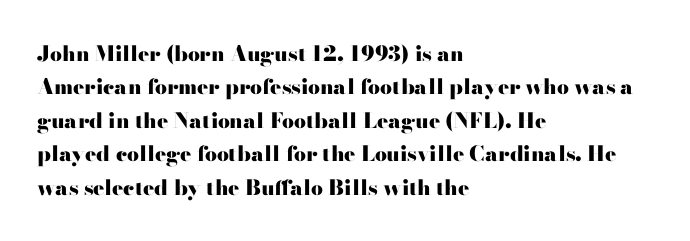
{"italic": "no", "bold": "yes", "underline": "no", "align": "left", "line_spacing": "normal", "line_spacing_ratio": 1.59, "letter_spacing": "normal", "letter_spacing_em": 0.0, "glyph_px": 21}
